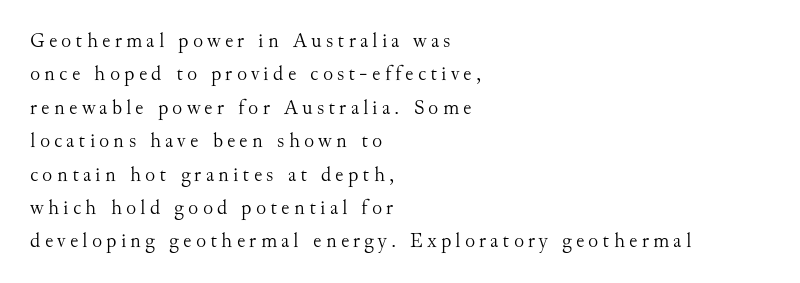
Where is the straight margin? On the left. The letterforms stand isolated, each surrounded by extra space. Unbolded letterforms with no extra heft. If you measured baseline to baseline, you'd find a middling distance.
